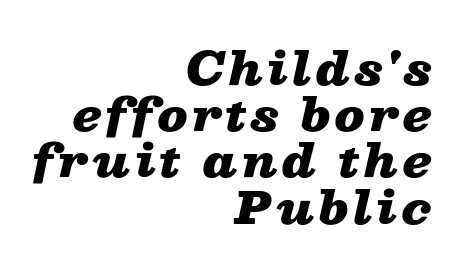
The image shows 44 px heavy, wide type, italic (leaning right); set right-aligned, tight line spacing (1.05x), not underlined; low stroke contrast and a medium x-height.
